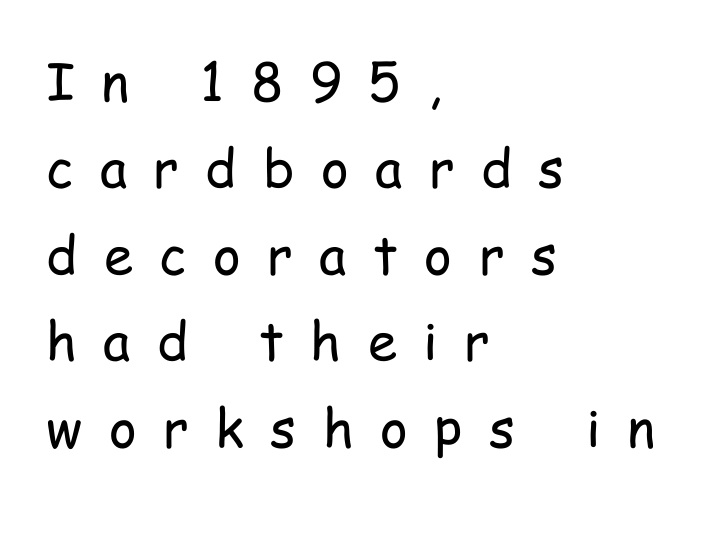
{"serif": "no", "italic": "no", "bold": "no", "weight": "regular", "width": "condensed", "stroke_contrast": "low", "x_height": "medium", "monospaced": "no", "underline": "no", "align": "left", "line_spacing": "normal", "line_spacing_ratio": 1.63, "letter_spacing": "wide", "letter_spacing_em": 0.5, "glyph_px": 53}
